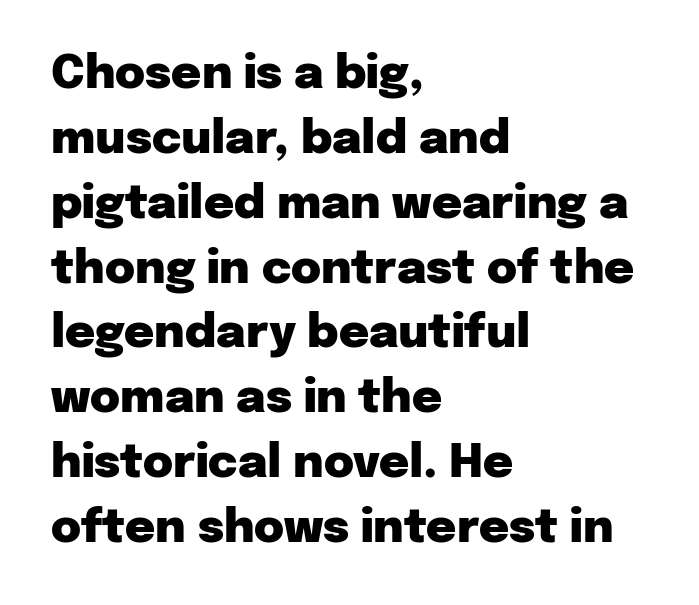
These lines are rendered in a variable-pitch font. Is there much room between lines? A standard amount, neither cramped nor airy. Here the glyphs are tracked normally, forming tight word shapes. The rendering shows plain stroke endings on the letterforms — a sans-serif design. Type without underlining.
